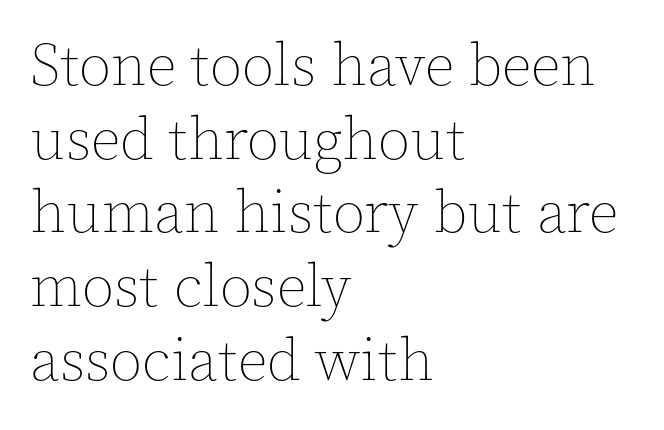
Between one letter and the next there's only the usual sliver of space. Is this a fixed-width face? No — the glyphs have proportional, varying widths. Which margin do the lines hug? The left one — the right edge is uneven. Notice how descenders clear the ascenders below comfortably — that's standard leading. This sample uses an upright cut, with every glyph sitting square on the baseline.
